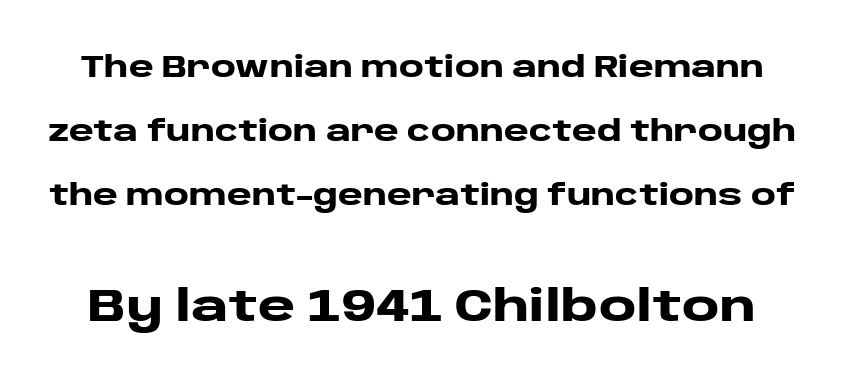
Notice the wide empty band between every row — that's loose leading. What kind of face is this? One without serifs — a sans. The face used here is proportionally spaced, like ordinary book or web type. The gap between lines stays unmarked.
